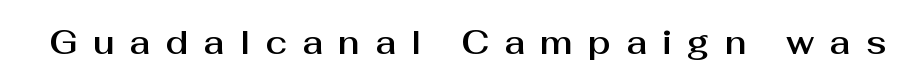
The image shows 33 px sans-serif type, upright; set unusually wide letter spacing (+0.46 em), not underlined; medium stroke contrast and a medium x-height.
